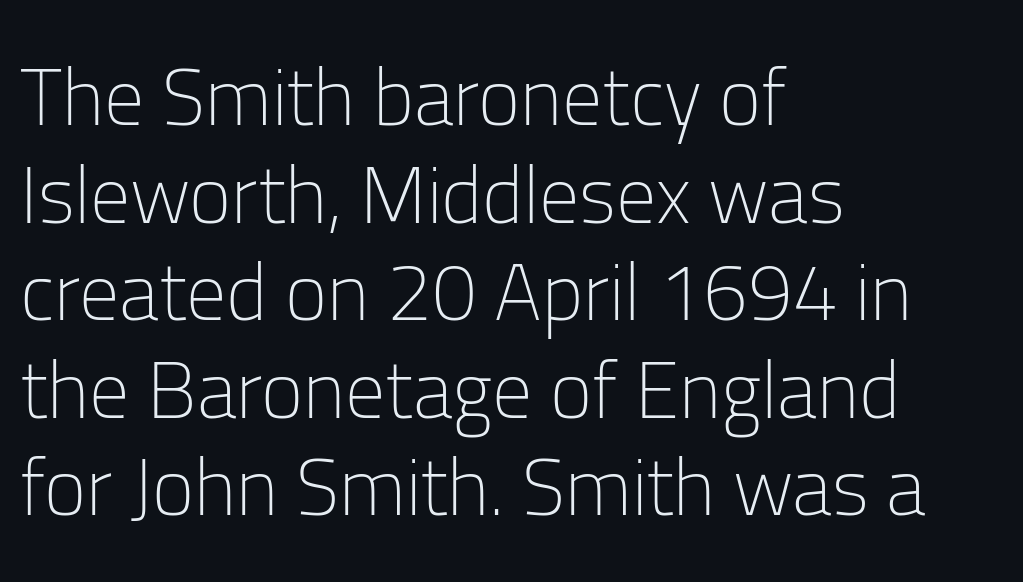
{"serif": "no", "italic": "no", "bold": "no", "weight": "light", "width": "normal", "stroke_contrast": "low", "x_height": "medium", "monospaced": "no", "underline": "no", "align": "left", "line_spacing_ratio": 1.22, "letter_spacing": "normal", "letter_spacing_em": 0.0, "glyph_px": 80}
